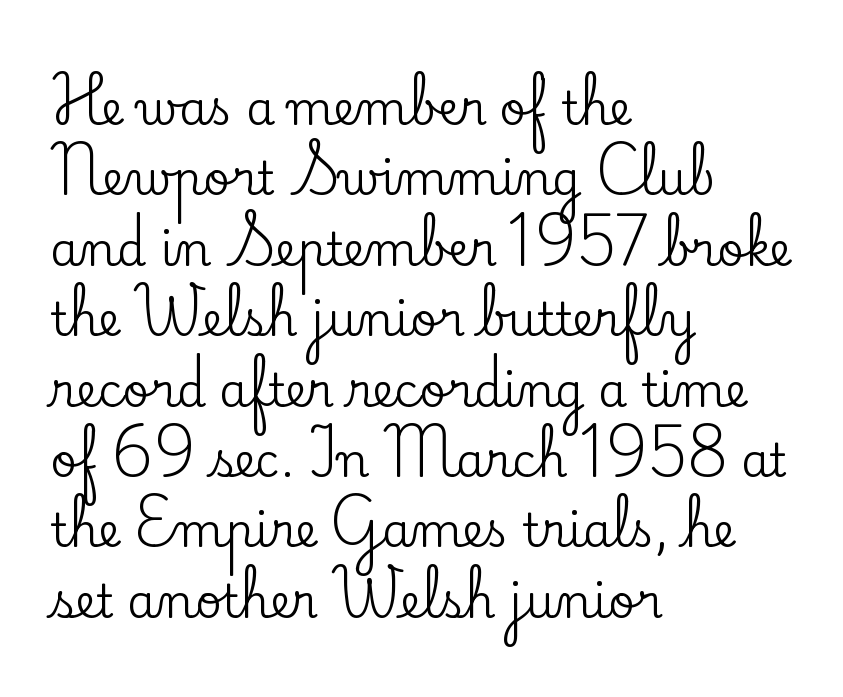
Leading matches the norm, producing a regular column. A student would call this left alignment; a typographer would say flush left, rag right. Characters remain perfectly vertical along every line. The passage shown is typeset with a serif family.
